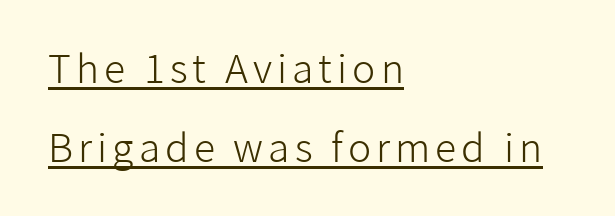
The image shows 39 px light sans-serif type, upright; set left-aligned, loose line spacing (2.03x), underlined; low stroke contrast and a medium x-height.
